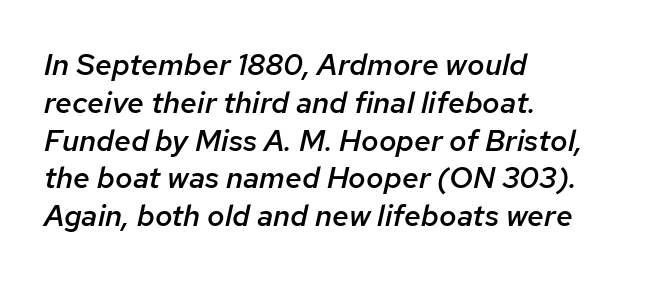
The image shows 30 px semibold type, italic (leaning right); set left-aligned, normal line spacing (1.26x), normal letter spacing, not underlined; low stroke contrast and a medium x-height.
